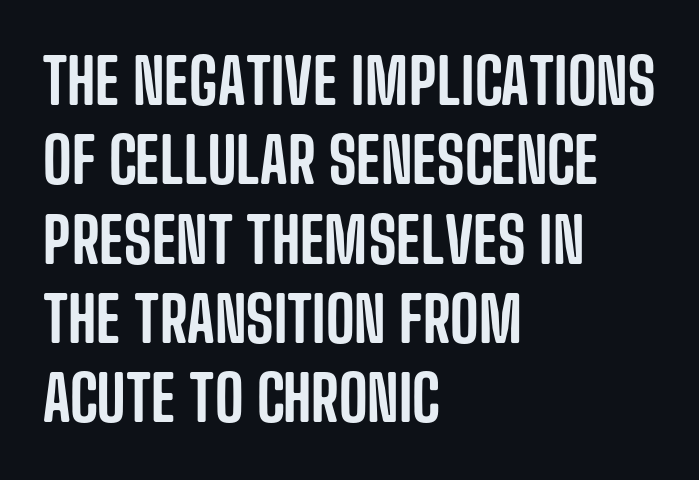
The line texture is even and compact thanks to regular tracking. Varying glyph widths throughout — classic text-font behaviour. The rendering anchors every line to the left-hand side. The type sits square on the baseline with zero lean. Each letter's strokes conclude bluntly, with no projecting serifs.
